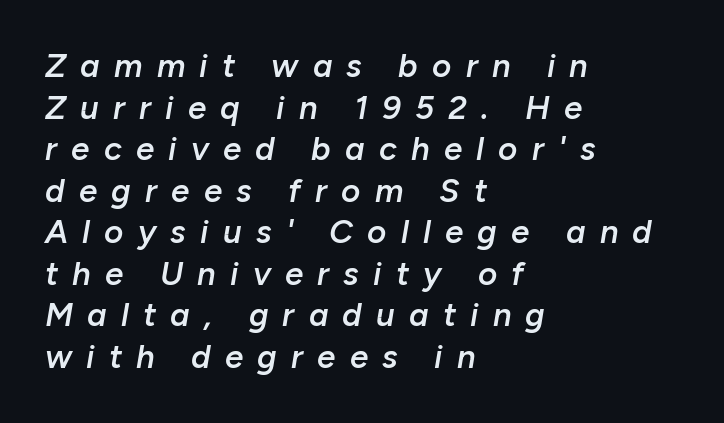
Q: Is the text bold? A: Semi-bold.
Q: Is the text italic (slanted)? A: Yes, it leans right by about 10 degrees.
Q: Is the text underlined? A: No.
Q: How is the paragraph aligned? A: Left-aligned.
Q: Is the spacing between letters normal or unusually wide? A: Unusually wide.
Q: Is the spacing between lines tight, normal or loose? A: Normal.
Q: Width (condensed, normal, or wide)? A: Normal.
Q: Stroke contrast? A: Low.
Q: x-height? A: Medium.
Q: Monospaced? A: No.
